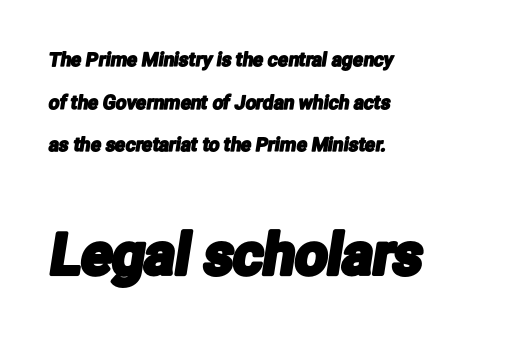
This block would shrink considerably if given ordinary leading; it's expanded now. The letters advance in unequal steps, a hallmark of proportional type. Between one letter and the next there's only the usual sliver of space. Bigger letters appear in the bottom chunk; the top chunk is reduced. Rule under the text: the space is simply empty.
